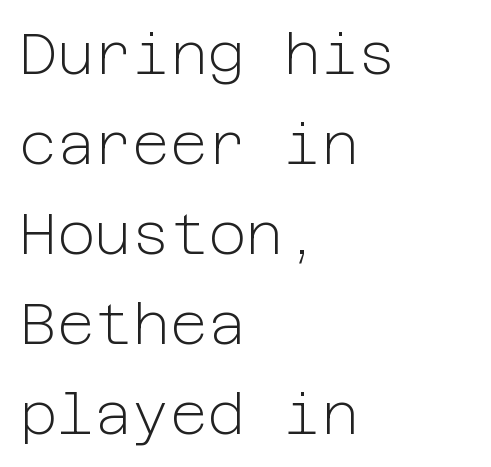
The rag falls on the right side of this text block. Stems here are at most as thick as an everyday book face. Does extra space separate the letters? No, they use regular spacing. Is this a sans? Yes — the strokes have no serifs.
